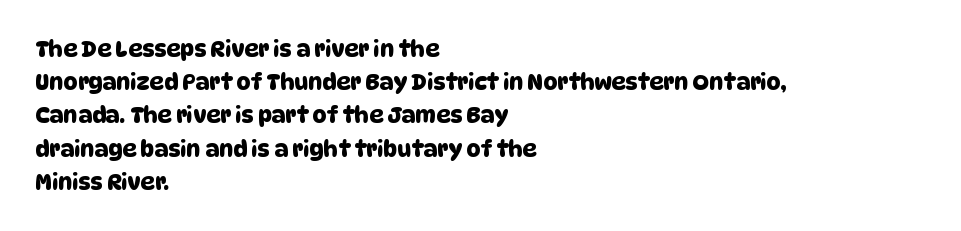
{"underline": "no", "align": "left", "line_spacing": "normal", "line_spacing_ratio": 1.51, "letter_spacing": "normal", "letter_spacing_em": 0.0, "glyph_px": 22}
